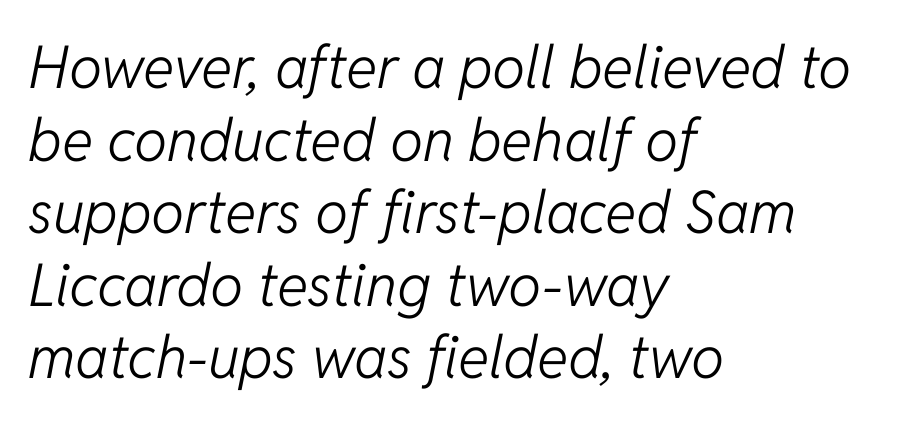
The image shows 59 px light type, italic (leaning right); set left-aligned, line spacing 1.23x, normal letter spacing, not underlined; low stroke contrast and a medium x-height.
